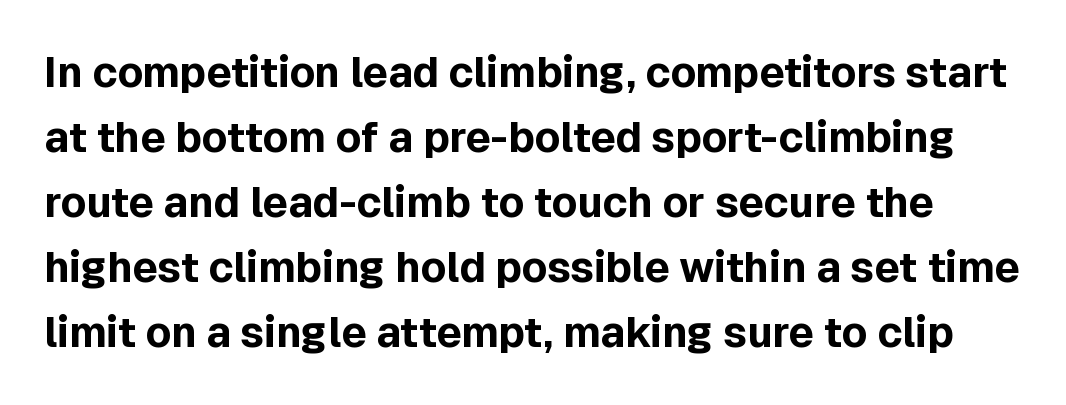
The image shows 42 px bold sans-serif type, upright; set normal line spacing (1.55x), normal letter spacing, not underlined; a medium x-height.
